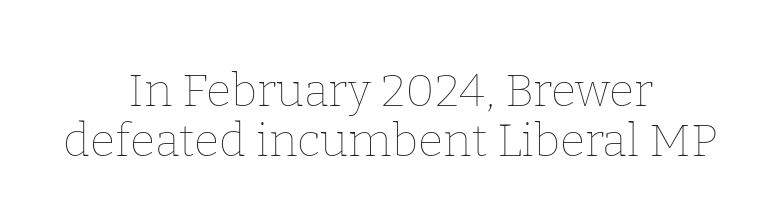
{"italic": "no", "bold": "no", "weight": "thin", "width": "normal", "stroke_contrast": "low", "x_height": "medium", "monospaced": "no", "underline": "no", "align": "center", "line_spacing": "tight", "line_spacing_ratio": 1.09, "letter_spacing": "normal", "letter_spacing_em": 0.0, "glyph_px": 46}
